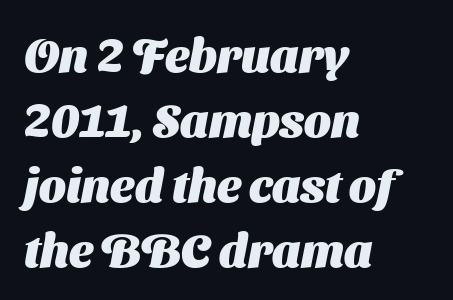
Q: Is the text bold? A: Yes.
Q: Is the typeface a serif or a sans-serif typeface? A: Sans-serif.
Q: Is the text underlined? A: No.
Q: How is the paragraph aligned? A: Left-aligned.
Q: Is the spacing between letters normal or unusually wide? A: Normal.
Q: Is the spacing between lines tight, normal or loose? A: Normal.
Q: Width (condensed, normal, or wide)? A: Normal.
Q: Stroke contrast? A: Medium.
Q: x-height? A: Medium.
Q: Monospaced? A: No.
